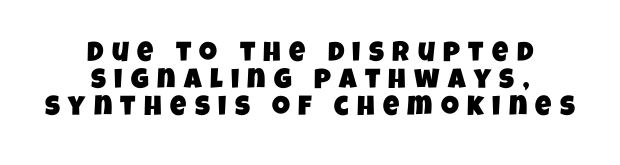
This sample trades vertical openness for compactness between lines. Serif or sans? Sans — the stroke terminals are bare. Character widths vary here, with narrow letters taking less room than wide ones. Neither beginnings nor endings align; midpoints do. Between one letter and the next there's a generous, obvious gap. Quick note: underline off.
